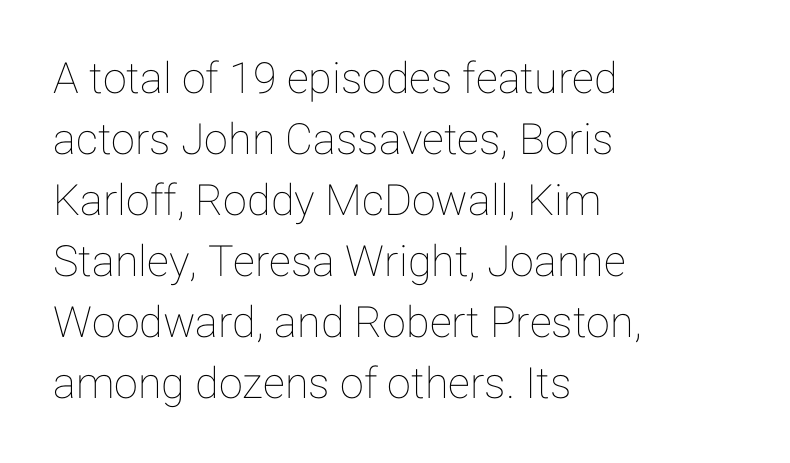
Q: Is the text italic (slanted)? A: No, it is upright.
Q: Is the text underlined? A: No.
Q: How is the paragraph aligned? A: Left-aligned.
Q: Is the spacing between letters normal or unusually wide? A: Normal.
Q: Is the spacing between lines tight, normal or loose? A: Normal.
Q: Width (condensed, normal, or wide)? A: Normal.
Q: Stroke contrast? A: Low.
Q: x-height? A: Medium.
Q: Monospaced? A: No.
